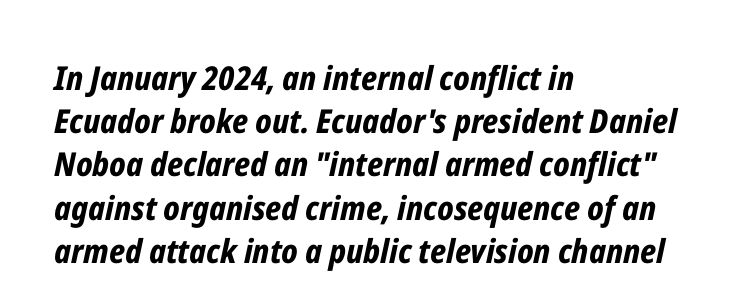
The image shows 33 px bold, condensed type, italic (leaning right); set left-aligned, normal line spacing (1.31x), normal letter spacing, not underlined; low stroke contrast and a medium x-height.
